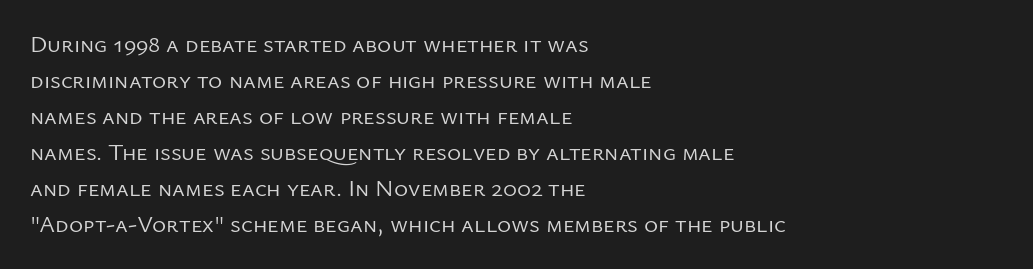
{"italic": "no", "bold": "no", "underline": "no", "align": "left", "line_spacing": "normal", "line_spacing_ratio": 1.5, "letter_spacing": "normal", "letter_spacing_em": 0.0, "glyph_px": 24}
